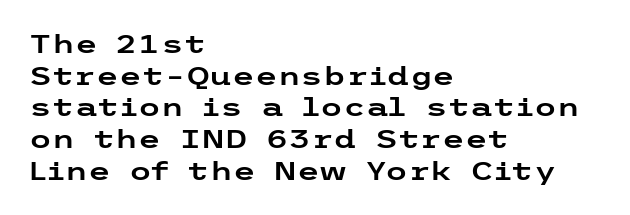
The image shows 26 px text type, upright; set left-aligned, line spacing 1.22x, normal letter spacing, not underlined.
